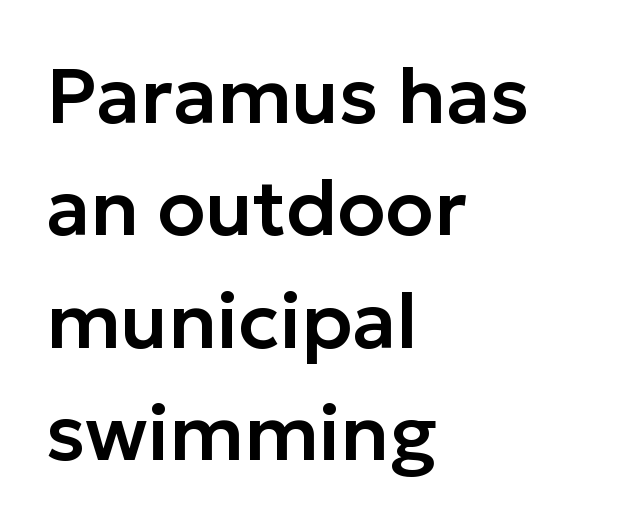
Upright lettering throughout. A typesetter would call this leading conventional body-copy spacing. Letters rest on an invisible, unmarked baseline. Are there feet on the stems? There aren't — it's a sans. The face used here is proportionally spaced, like ordinary book or web type. Every row of glyphs begins at an identical x-position on the left.
